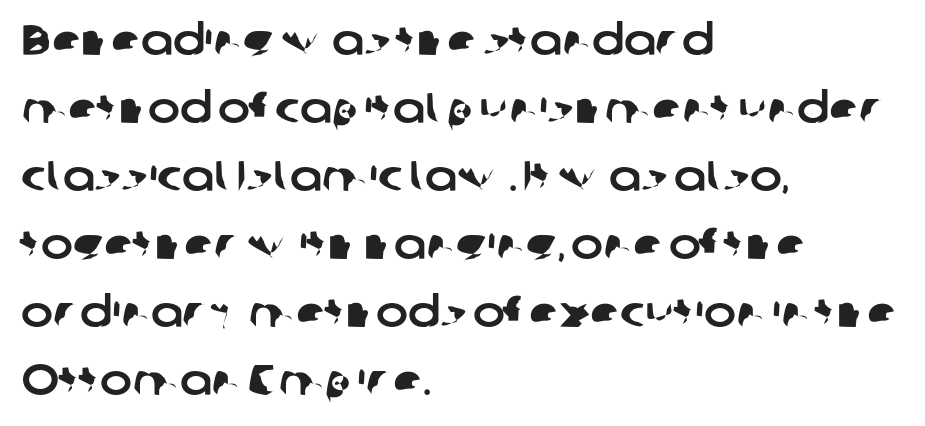
Reading down the column, the eye jumps a familiar distance to each next line. Type style note: lacks serifs. Alignment: flush left. Note the varied advance widths — an 'i' is clearly narrower than an 'm'. No word sits above an underline. Inter-character spacing is left at the font's built-in metrics.
